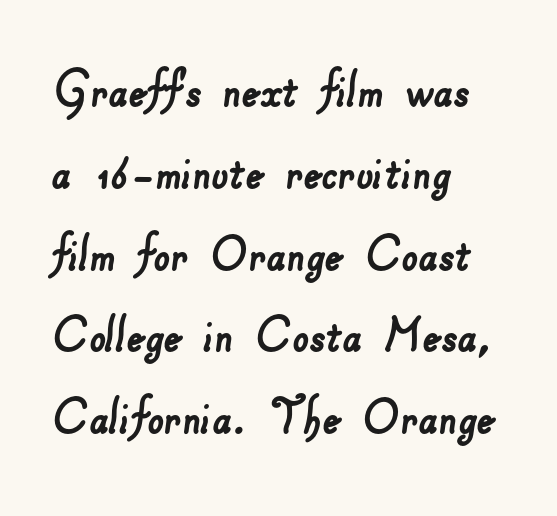
Q: Is the typeface a serif or a sans-serif typeface? A: Sans-serif.
Q: Is the text underlined? A: No.
Q: How is the paragraph aligned? A: Left-aligned.
Q: Is the spacing between letters normal or unusually wide? A: Normal.
Q: Is the spacing between lines tight, normal or loose? A: Normal.
Q: Width (condensed, normal, or wide)? A: Normal.
Q: Stroke contrast? A: Low.
Q: x-height? A: Small.
Q: Monospaced? A: No.
